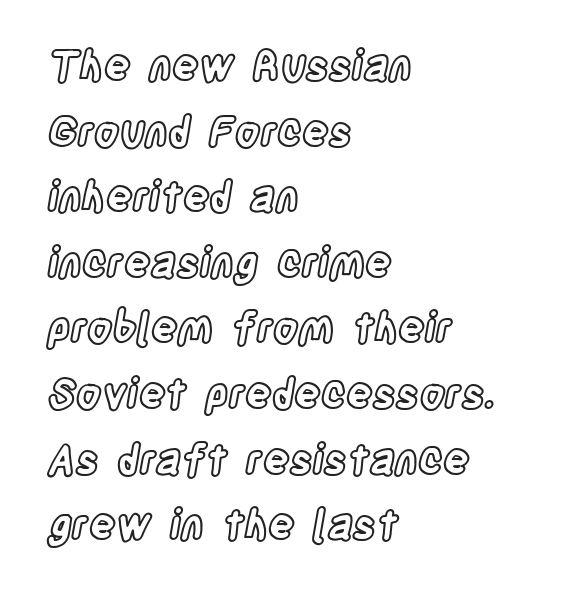
Honestly, the row spacing looks completely unremarkable. Horizontal alignment here is leftward, the default for most running prose. Spacing between characters is what you'd get straight out of the box. Honestly, there is no underline to notice here at all.
